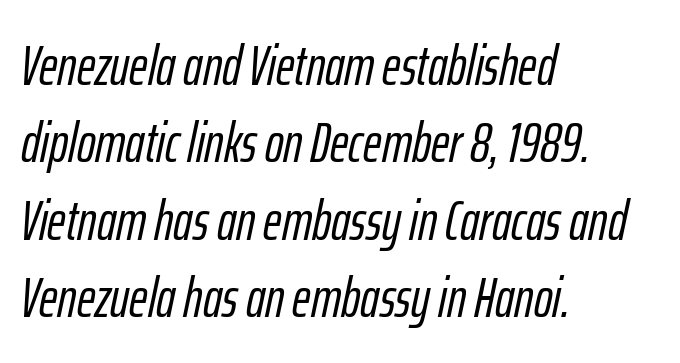
The image shows 56 px condensed type, italic (leaning right); set left-aligned, normal line spacing (1.38x), normal letter spacing, not underlined; low stroke contrast and a medium x-height.
